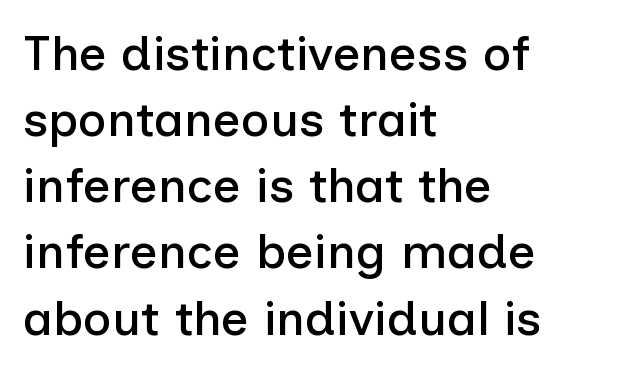
Each row of text sits above clean, open space. The lettering stays uniformly vertical, giving the passage a roman look. You could not count columns in this text — the font is proportionally spaced. Compared with typical body copy, the letter spacing here is the same. Interline gaps are of average width in this sample.
